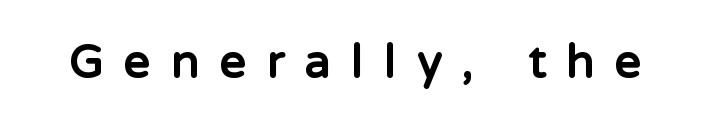
{"serif": "no", "italic": "no", "bold": "yes", "weight": "bold", "width": "normal", "stroke_contrast": "low", "x_height": "medium", "monospaced": "no", "underline": "no", "letter_spacing": "wide", "letter_spacing_em": 0.45, "glyph_px": 46}
